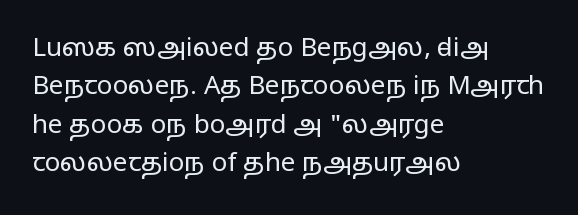
Leftover space on each line is placed entirely after the last word. The font sits on the lighter half of the weight spectrum, regular included. Here the glyphs are tracked normally, forming tight word shapes. Evenly set lines give the paragraph a standard silhouette. The area under the type is left untouched. The letters stand upright; this is a roman face.
